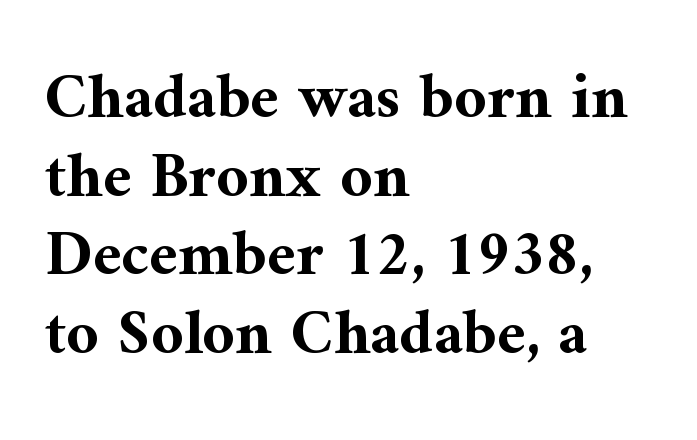
The letters are bold, with thick, heavy strokes. If you drew a ruler down the left edge, every line would touch it. The space directly below the letters is spotless. Proportional: the letters do not fall into vertical columns. Unlike a clean sans, this face finishes its strokes with serifs.
